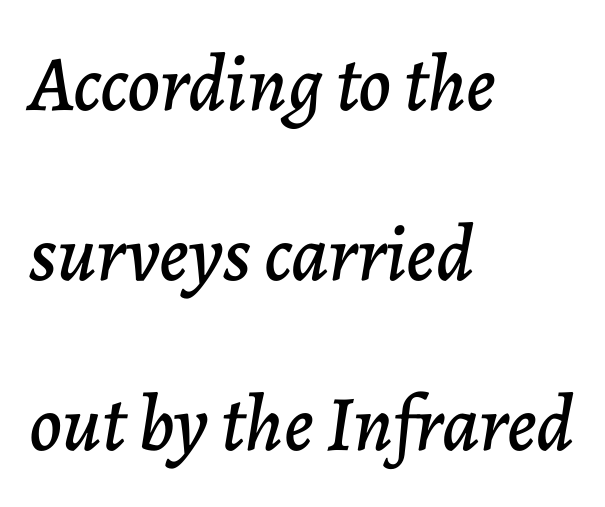
{"italic": "yes", "lean": "right", "slant_degrees": 7, "width": "normal", "stroke_contrast": "low", "x_height": "medium", "monospaced": "no", "underline": "no", "align": "left", "line_spacing": "loose", "line_spacing_ratio": 2.15, "letter_spacing": "normal", "letter_spacing_em": 0.0, "glyph_px": 79}
